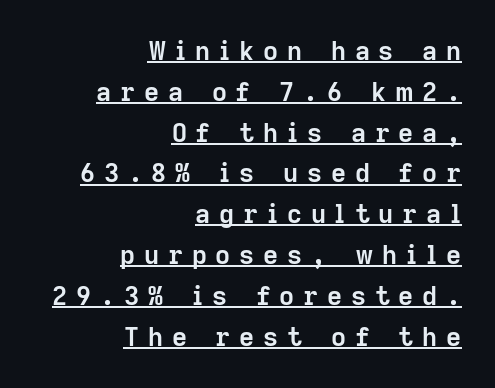
The typography opts for an upright posture over an oblique one. Horizontal bands of white between lines are of average thickness. These words are printed bold, with thick strokes throughout. Between one letter and the next there's a generous, obvious gap.
